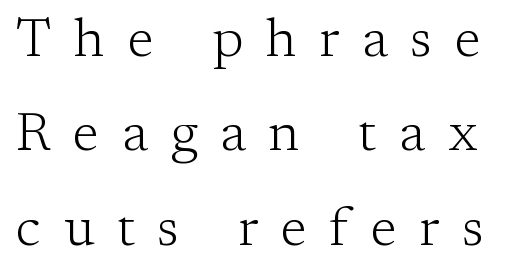
Q: Is the text bold? A: No.
Q: Is the text italic (slanted)? A: No, it is upright.
Q: Is the typeface a serif or a sans-serif typeface? A: Serif.
Q: Is the text underlined? A: No.
Q: Is the spacing between letters normal or unusually wide? A: Unusually wide.
Q: Width (condensed, normal, or wide)? A: Normal.
Q: Stroke contrast? A: Low.
Q: x-height? A: Medium.
Q: Monospaced? A: No.
